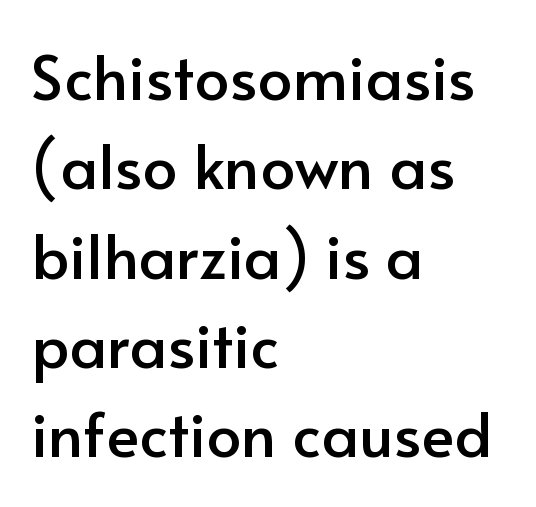
Q: Is the text italic (slanted)? A: No, it is upright.
Q: Is the typeface a serif or a sans-serif typeface? A: Sans-serif.
Q: Is the text underlined? A: No.
Q: How is the paragraph aligned? A: Left-aligned.
Q: Is the spacing between letters normal or unusually wide? A: Normal.
Q: Is the spacing between lines tight, normal or loose? A: Normal.
Q: Width (condensed, normal, or wide)? A: Normal.
Q: Stroke contrast? A: Low.
Q: x-height? A: Small.
Q: Monospaced? A: No.
